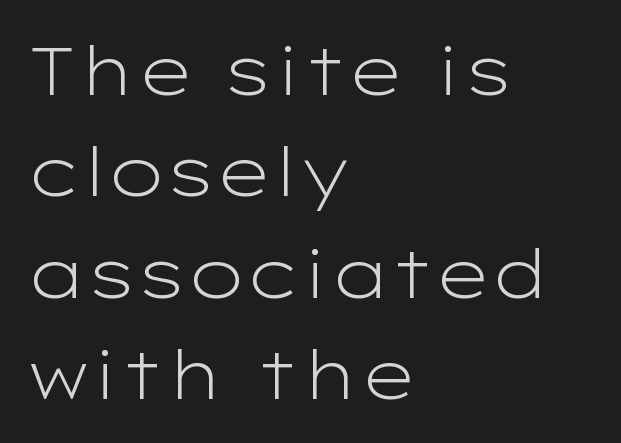
Q: Is the text bold? A: No.
Q: Is the text italic (slanted)? A: No, it is upright.
Q: Is the typeface a serif or a sans-serif typeface? A: Sans-serif.
Q: Is the text underlined? A: No.
Q: How is the paragraph aligned? A: Left-aligned.
Q: Is the spacing between letters normal or unusually wide? A: Normal.
Q: Is the spacing between lines tight, normal or loose? A: Normal.
Q: Width (condensed, normal, or wide)? A: Wide.
Q: Stroke contrast? A: Low.
Q: x-height? A: Medium.
Q: Monospaced? A: No.
